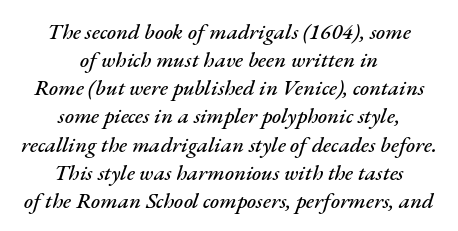
The image shows 22 px text type, italic (leaning right); set centered, normal line spacing (1.28x), normal letter spacing, not underlined.
